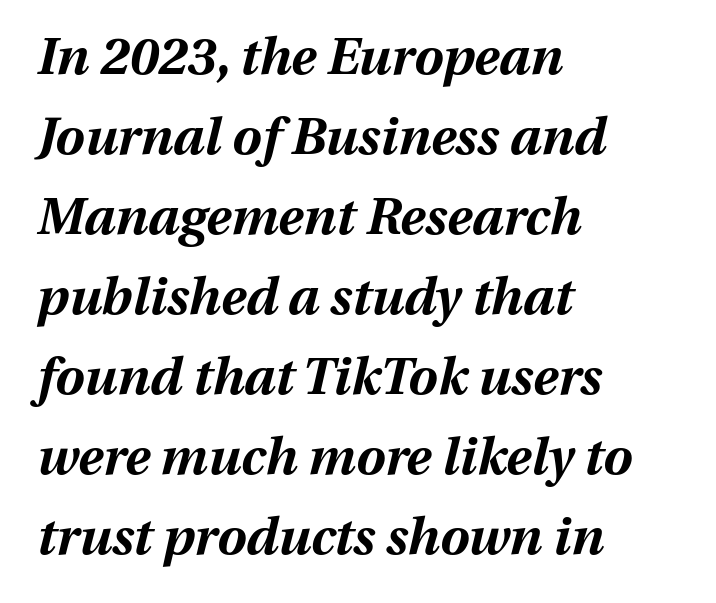
The gaps between neighbouring characters are ordinary and unremarkable. Think of a printed novel: that variable character pitch is what you see here. Heavy-handed strokes throughout: this text is bold. The foot of each line stays bare and open. Slanted lettering throughout.
